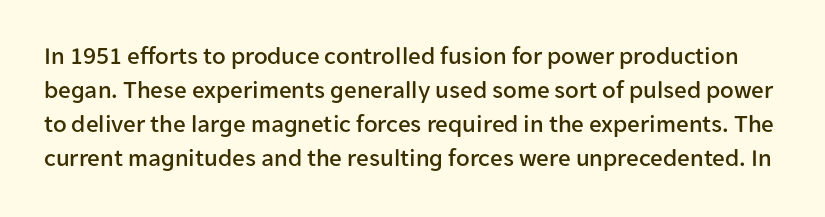
The image shows 25 px text type, upright; set normal line spacing (1.36x), normal letter spacing, not underlined.
